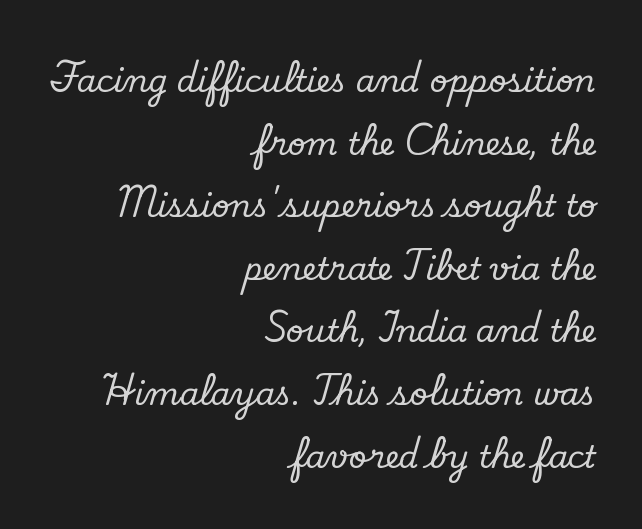
The image shows 31 px serif type; set right-aligned, loose line spacing (2.02x), normal letter spacing, not underlined; low stroke contrast and a small x-height.
